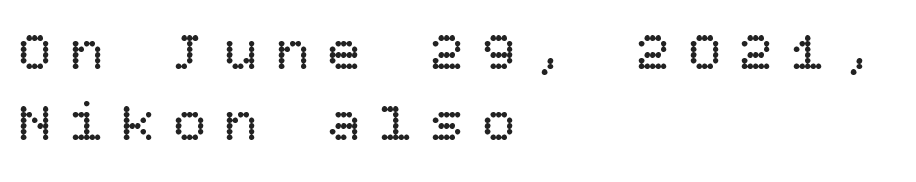
Q: Is the text bold? A: No.
Q: Is the text italic (slanted)? A: No, it is upright.
Q: Is the text underlined? A: No.
Q: How is the paragraph aligned? A: Left-aligned.
Q: Is the spacing between letters normal or unusually wide? A: Unusually wide.
Q: Is the spacing between lines tight, normal or loose? A: Normal.
Q: Width (condensed, normal, or wide)? A: Normal.
Q: Stroke contrast? A: Low.
Q: x-height? A: Large.
